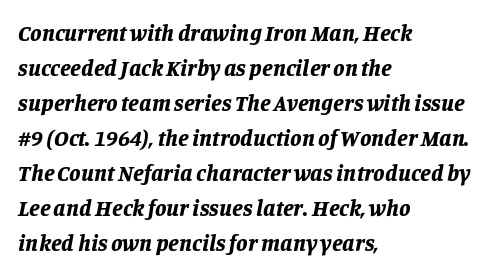
Q: Is the text bold? A: Yes.
Q: Is the text italic (slanted)? A: Yes, it leans right by about 11 degrees.
Q: Is the text underlined? A: No.
Q: How is the paragraph aligned? A: Left-aligned.
Q: Is the spacing between letters normal or unusually wide? A: Normal.
Q: Is the spacing between lines tight, normal or loose? A: Normal.
